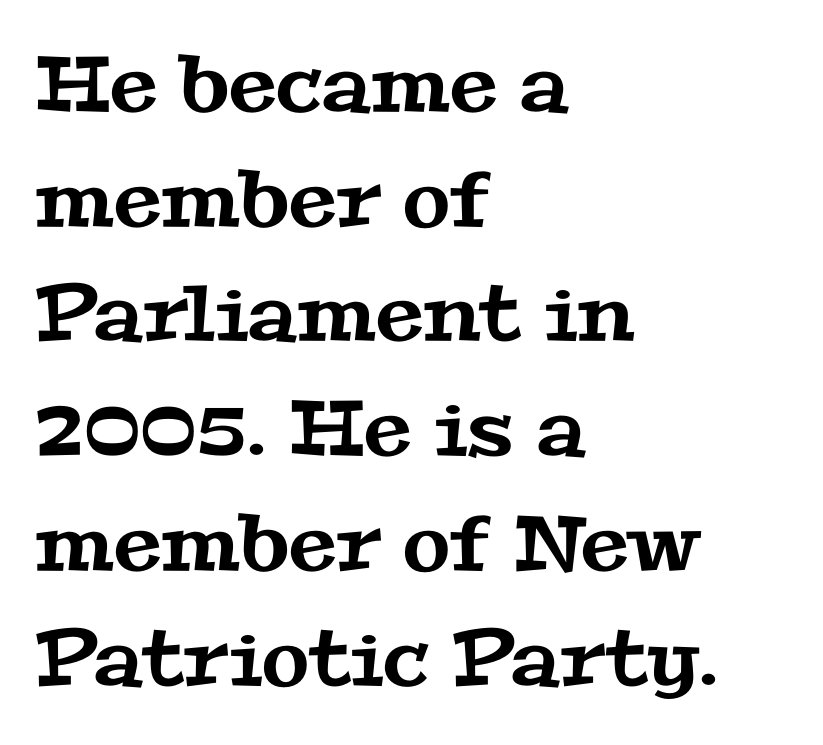
The image shows 77 px wide serif type; set left-aligned, normal line spacing (1.49x), normal letter spacing, not underlined; medium stroke contrast and a medium x-height.
